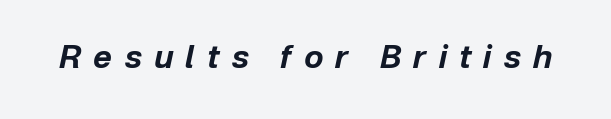
Q: Is the text bold? A: Yes.
Q: Is the text italic (slanted)? A: Yes, it leans right by about 12 degrees.
Q: Is the text underlined? A: No.
Q: Is the spacing between letters normal or unusually wide? A: Unusually wide.
Q: Width (condensed, normal, or wide)? A: Normal.
Q: Stroke contrast? A: Low.
Q: x-height? A: Medium.
Q: Monospaced? A: No.
